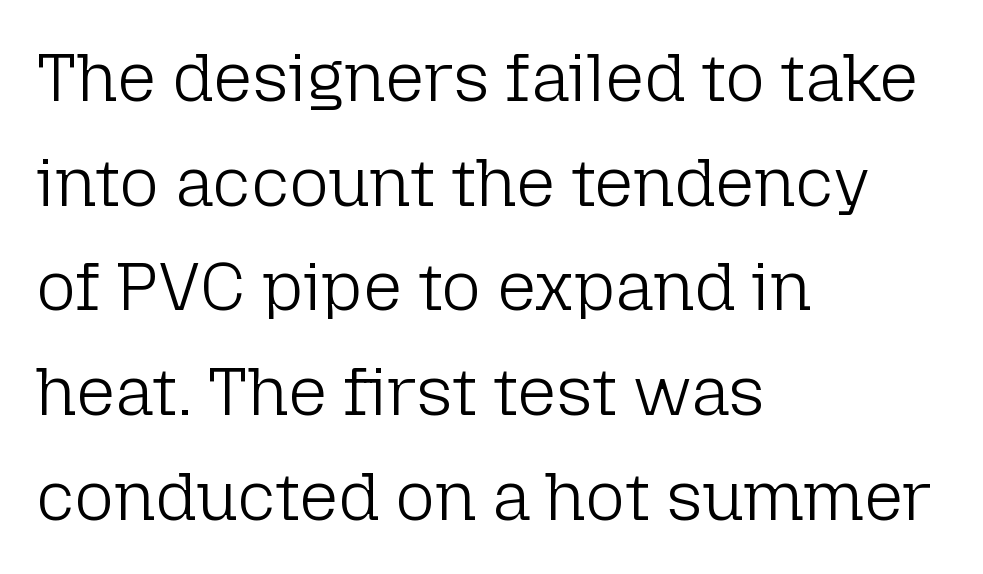
The image shows 68 px light sans-serif type, upright; set left-aligned, normal line spacing (1.54x), normal letter spacing, not underlined; low stroke contrast and a medium x-height.
